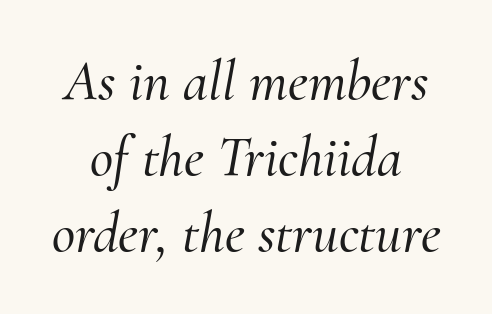
Q: Is the text italic (slanted)? A: Yes, it leans right by about 10 degrees.
Q: Is the typeface a serif or a sans-serif typeface? A: Serif.
Q: Is the text underlined? A: No.
Q: How is the paragraph aligned? A: Centered.
Q: Is the spacing between letters normal or unusually wide? A: Normal.
Q: Is the spacing between lines tight, normal or loose? A: Normal.
Q: Width (condensed, normal, or wide)? A: Normal.
Q: Stroke contrast? A: Medium.
Q: x-height? A: Small.
Q: Monospaced? A: No.
